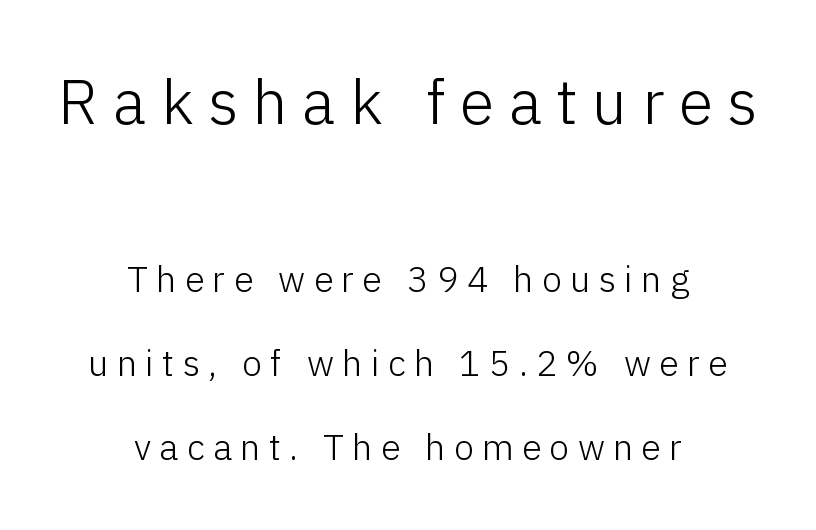
The image shows 63 px light sans-serif type, upright; set centered, loose line spacing (2.33x), unusually wide letter spacing (+0.23 em), not underlined; the first (top) block is 1.75x larger; low stroke contrast and a medium x-height.
